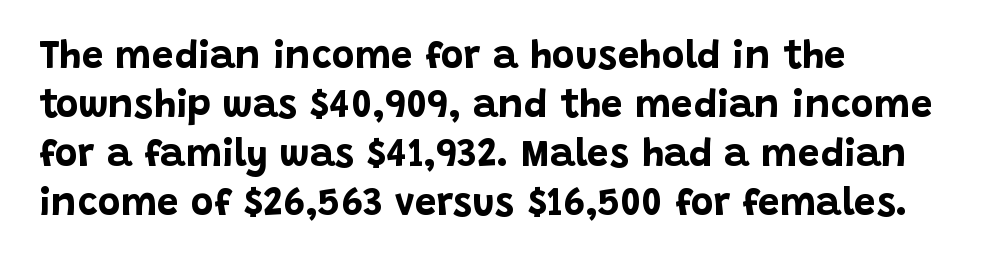
Q: Is the text bold? A: Yes.
Q: Is the text italic (slanted)? A: No, it is upright.
Q: Is the typeface a serif or a sans-serif typeface? A: Sans-serif.
Q: Is the text underlined? A: No.
Q: How is the paragraph aligned? A: Left-aligned.
Q: Is the spacing between letters normal or unusually wide? A: Normal.
Q: Is the spacing between lines tight, normal or loose? A: Normal.
Q: Width (condensed, normal, or wide)? A: Normal.
Q: Stroke contrast? A: Low.
Q: x-height? A: Large.
Q: Monospaced? A: No.
